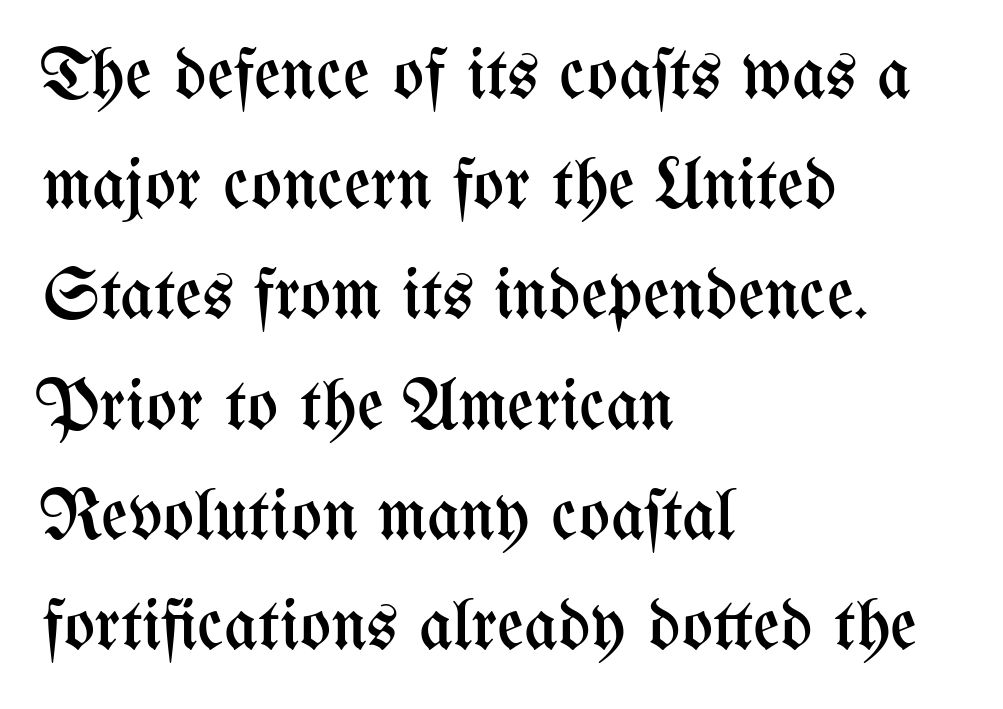
The ragged edge is on the right, which tells us the setting is flush left. You can tell it's not italic because the verticals are truly vertical. Lines of text with bare space underneath. Ink coverage per letter is moderate at most. Compared with typical body copy, the letter spacing here is the same. Normally led — the rows are evenly, conventionally spaced.
